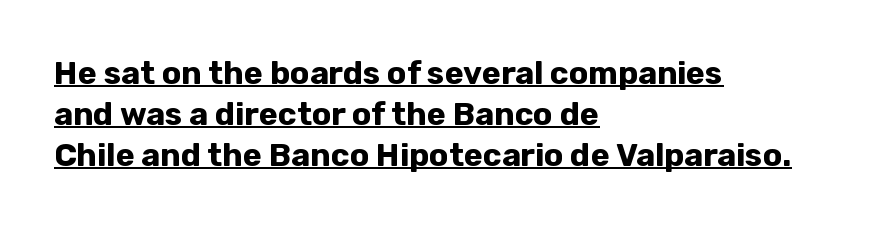
The line texture is even and compact thanks to regular tracking. These lines are set flush left with a ragged right edge. Note the varied advance widths — an 'i' is clearly narrower than an 'm'. The face used here has the dense, thick strokes of a bold. Check where the strokes stop: nothing finishes them off — pure sans.
